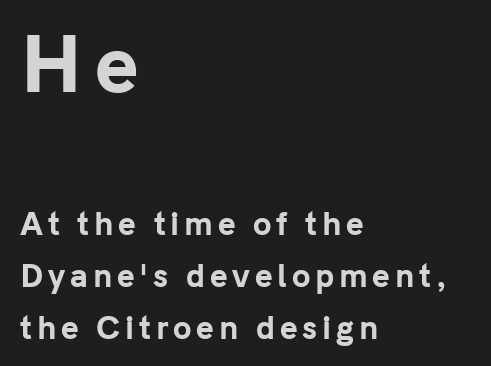
The typeface chosen for these lines omits serifs. The letters stand upright; this is a roman face. Leftover space on each line is placed entirely after the last word. Type without underlining.
